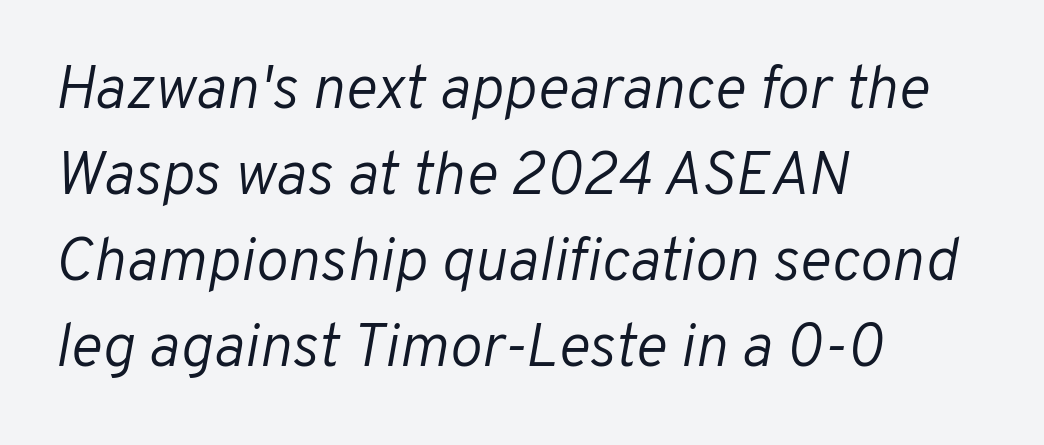
Successive baselines arrive at the customary interval. There is no visible air inserted between adjacent glyphs. Would a proofreader flag this as italicized? Yes. A bare baseline throughout the passage. The passage shown is typed in a proportional face where columns would drift. The strokes carry an ordinary text weight at most.
